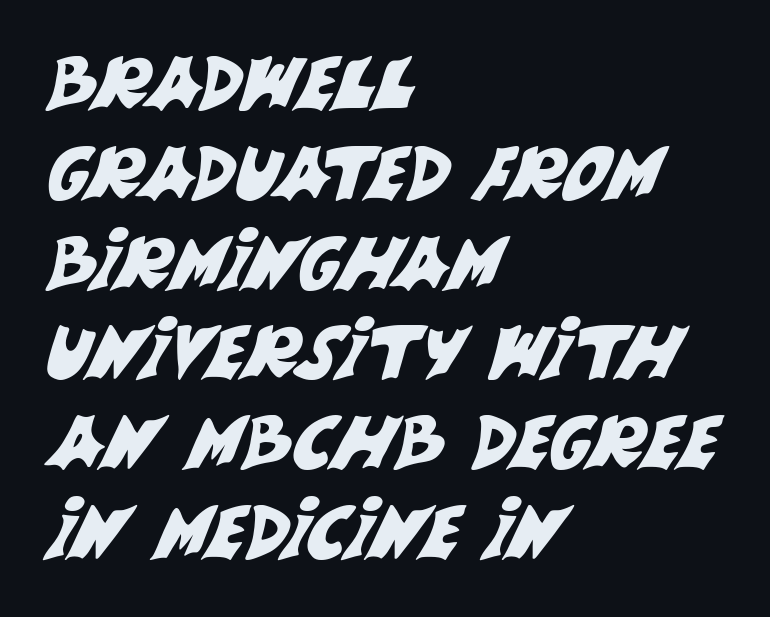
The image shows 73 px sans-serif type; set left-aligned, line spacing 1.23x, normal letter spacing, not underlined; medium stroke contrast and a large x-height.
